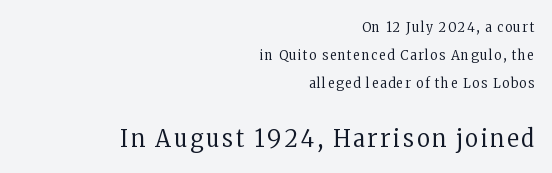
The image shows 25 px text type, upright; set right-aligned, loose line spacing (2.01x), not underlined; the second (bottom) block is 1.79x larger.
